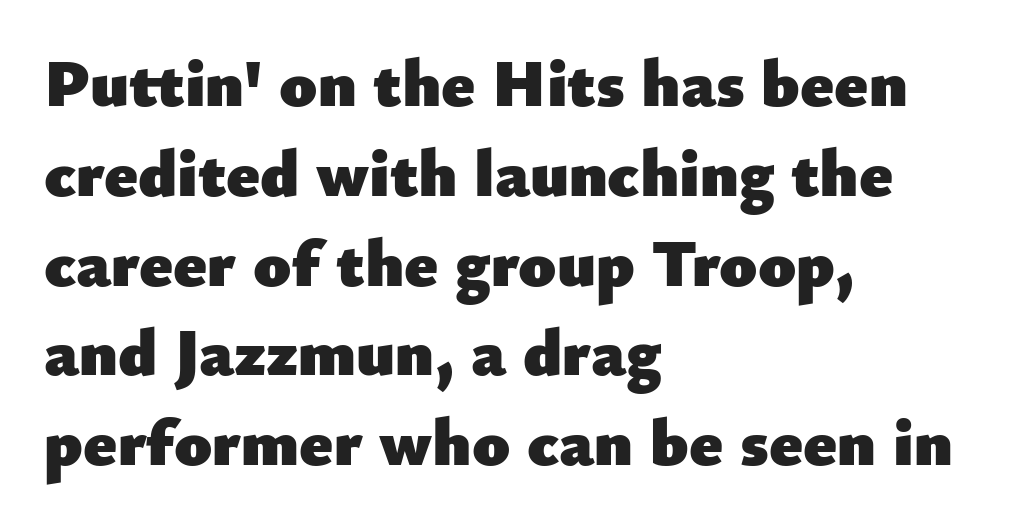
The image shows 68 px heavy sans-serif type, upright; set left-aligned, normal line spacing (1.32x), normal letter spacing, not underlined; low stroke contrast and a small x-height.
